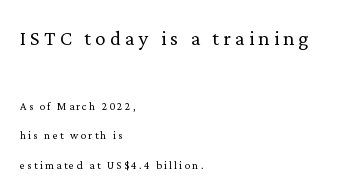
The zone under the glyphs is completely vacant. No extra ink here — the face is not bold. The ragged edge is on the right, which tells us the setting is flush left. Leading is clearly above the norm, producing a sparse column. The composition opens big and finishes small.
